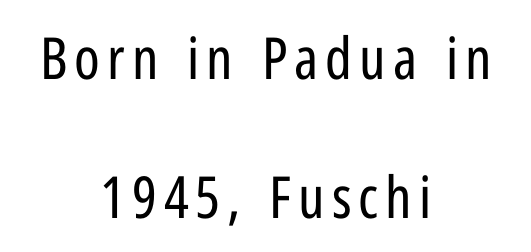
Q: Is the text bold? A: No.
Q: Is the text italic (slanted)? A: No, it is upright.
Q: Is the typeface a serif or a sans-serif typeface? A: Sans-serif.
Q: Is the text underlined? A: No.
Q: How is the paragraph aligned? A: Centered.
Q: Is the spacing between lines tight, normal or loose? A: Loose.
Q: Width (condensed, normal, or wide)? A: Condensed.
Q: Stroke contrast? A: Low.
Q: x-height? A: Medium.
Q: Monospaced? A: No.
